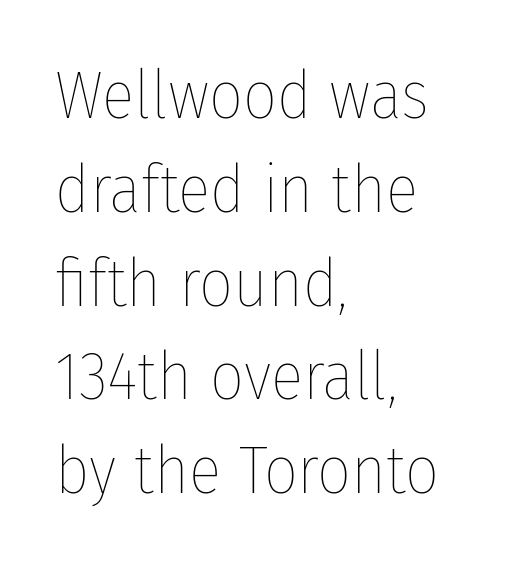
Q: Is the text bold? A: No.
Q: Is the text italic (slanted)? A: No, it is upright.
Q: Is the text underlined? A: No.
Q: How is the paragraph aligned? A: Left-aligned.
Q: Is the spacing between letters normal or unusually wide? A: Normal.
Q: Is the spacing between lines tight, normal or loose? A: Normal.
Q: Width (condensed, normal, or wide)? A: Condensed.
Q: Stroke contrast? A: Low.
Q: x-height? A: Medium.
Q: Monospaced? A: No.
